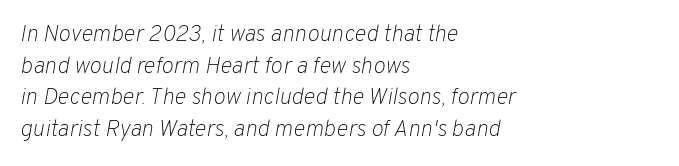
Q: Is the text bold? A: No.
Q: Is the text italic (slanted)? A: Yes, it leans right by about 10 degrees.
Q: Is the text underlined? A: No.
Q: How is the paragraph aligned? A: Left-aligned.
Q: Is the spacing between letters normal or unusually wide? A: Normal.
Q: Is the spacing between lines tight, normal or loose? A: Normal.
